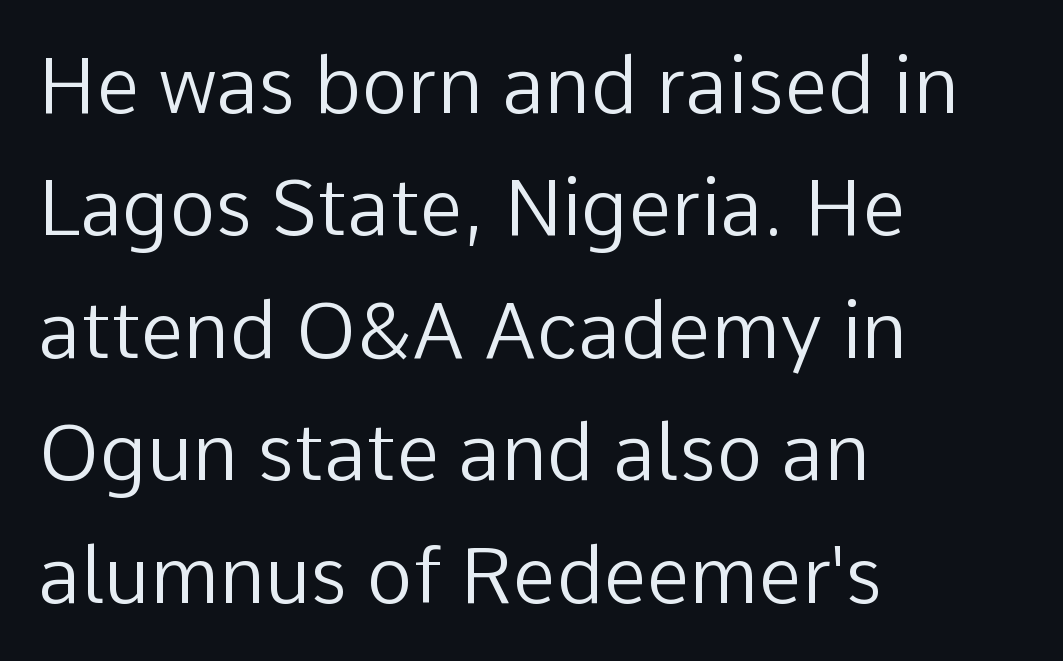
The passage shown is typed in a proportional face where columns would drift. Layout note: lines flush left. The designer went with a sans here, leaving each stem footless. The line-height multiplier appears to be the usual default.
